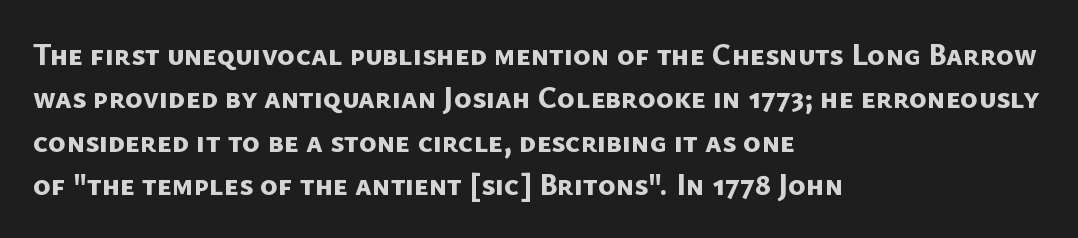
Q: Is the text bold? A: Yes.
Q: Is the typeface a serif or a sans-serif typeface? A: Sans-serif.
Q: Is the text underlined? A: No.
Q: How is the paragraph aligned? A: Left-aligned.
Q: Is the spacing between letters normal or unusually wide? A: Normal.
Q: Is the spacing between lines tight, normal or loose? A: Normal.
Q: Width (condensed, normal, or wide)? A: Normal.
Q: Stroke contrast? A: Low.
Q: x-height? A: Medium.
Q: Monospaced? A: No.
